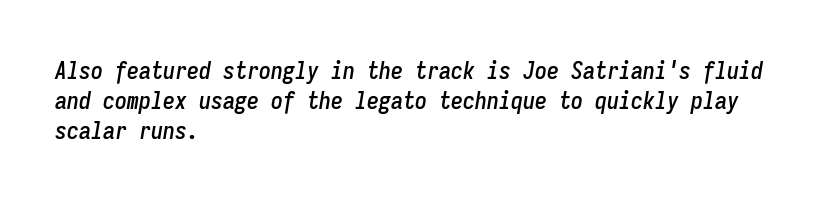
{"italic": "yes", "lean": "right", "slant_degrees": 9, "underline": "no", "align": "left", "line_spacing": "normal", "line_spacing_ratio": 1.26, "letter_spacing": "normal", "letter_spacing_em": 0.0, "glyph_px": 24}
